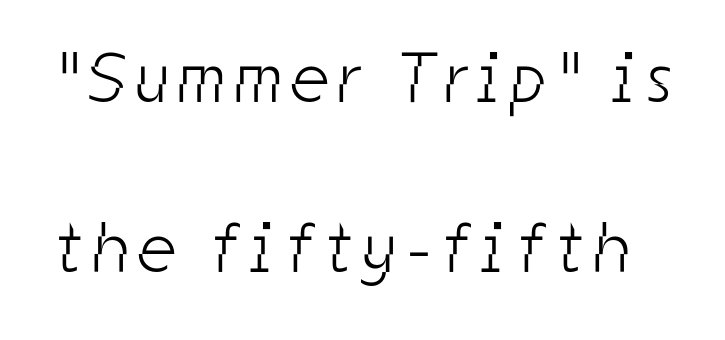
This rendering employs a face without finishing strokes, i.e., a sans-serif. Compared with typical paragraphs, the rows here are farther apart. Each stroke keeps to a modest, everyday thickness or less. Proportional: the letters do not fall into vertical columns. The strip under each line holds only bare page.
